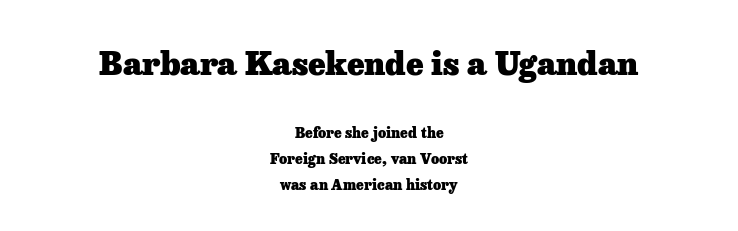
{"serif": "yes", "italic": "no", "bold": "yes", "weight": "heavy", "width": "normal", "stroke_contrast": "low", "x_height": "medium", "monospaced": "no", "underline": "no", "align": "center", "line_spacing_ratio": 1.85, "letter_spacing": "normal", "letter_spacing_em": 0.0, "larger_block": "first", "size_ratio": 2.29, "glyph_px": 32}
